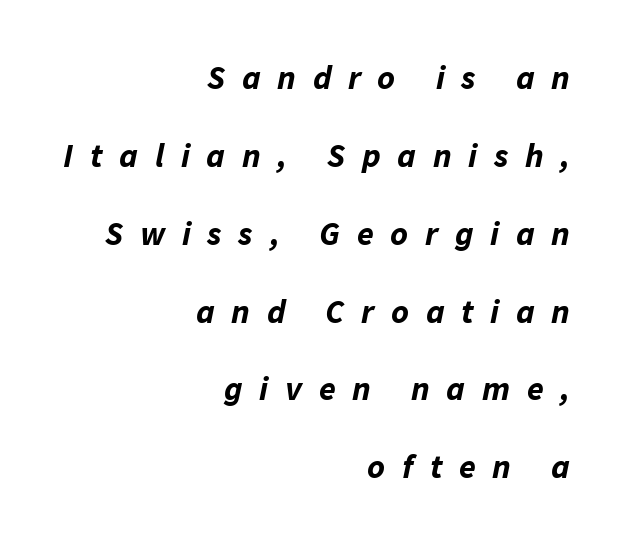
Successive baselines arrive slowly, with a big drop between each. On the weight axis this lands at bold, roughly 700. The setting favours the right margin, as signatures and pull-quotes sometimes do. The tracking jumps out immediately: characters are airy and widely separated. Posture: slanted. Nobody drew a line under any word here.
